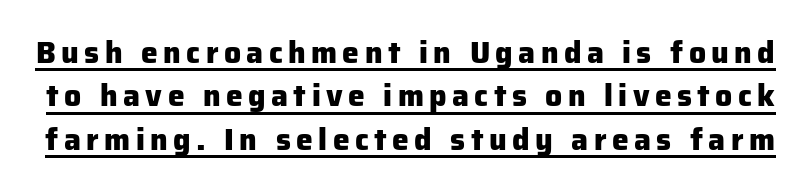
{"serif": "no", "italic": "no", "bold": "yes", "weight": "heavy", "width": "normal", "stroke_contrast": "low", "x_height": "medium", "monospaced": "no", "underline": "yes", "line_spacing": "normal", "line_spacing_ratio": 1.45, "glyph_px": 30}
